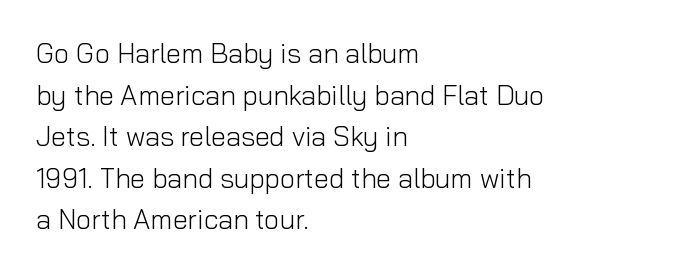
The image shows 27 px text type, upright; set left-aligned, normal line spacing (1.54x), normal letter spacing, not underlined.
